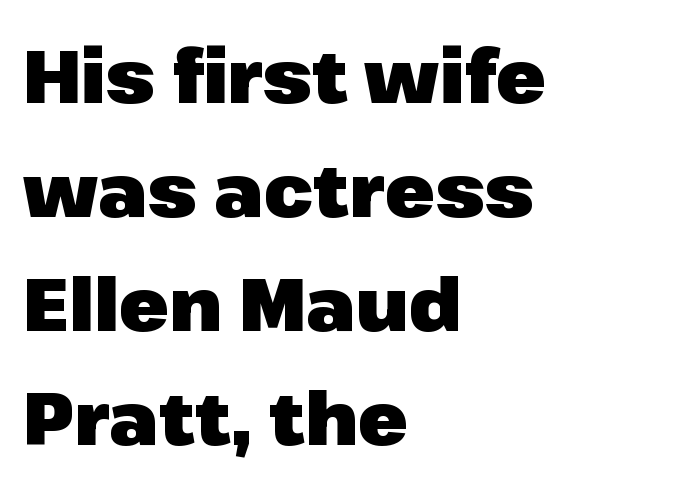
Q: Is the text bold? A: Yes.
Q: Is the text italic (slanted)? A: No, it is upright.
Q: Is the typeface a serif or a sans-serif typeface? A: Sans-serif.
Q: Is the text underlined? A: No.
Q: How is the paragraph aligned? A: Left-aligned.
Q: Is the spacing between letters normal or unusually wide? A: Normal.
Q: Is the spacing between lines tight, normal or loose? A: Normal.
Q: Width (condensed, normal, or wide)? A: Normal.
Q: Stroke contrast? A: Low.
Q: x-height? A: Medium.
Q: Monospaced? A: No.
